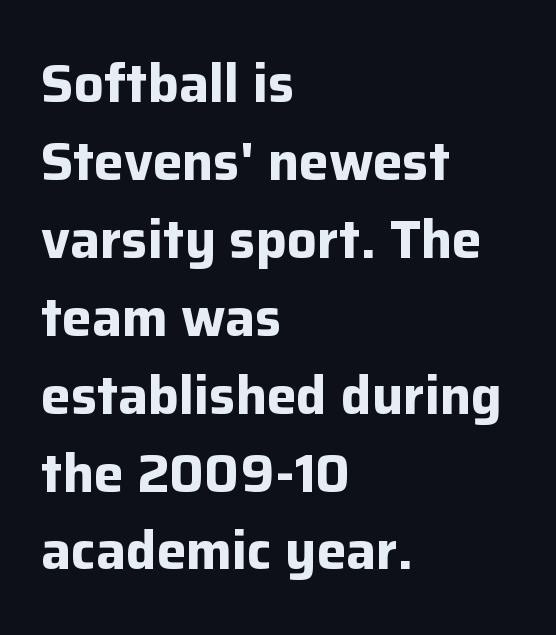
Q: Is the text bold? A: Yes.
Q: Is the text italic (slanted)? A: No, it is upright.
Q: Is the typeface a serif or a sans-serif typeface? A: Sans-serif.
Q: Is the text underlined? A: No.
Q: How is the paragraph aligned? A: Left-aligned.
Q: Is the spacing between letters normal or unusually wide? A: Normal.
Q: Is the spacing between lines tight, normal or loose? A: Normal.
Q: Width (condensed, normal, or wide)? A: Normal.
Q: Stroke contrast? A: Low.
Q: x-height? A: Medium.
Q: Monospaced? A: No.
